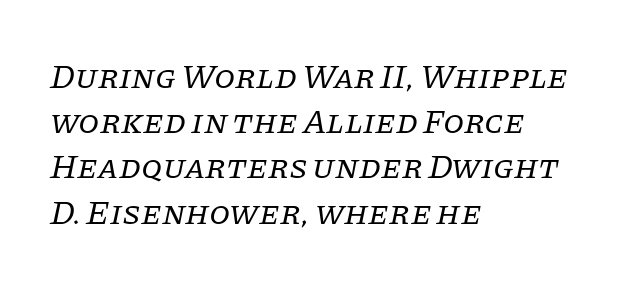
Q: Is the text bold? A: No.
Q: Is the text italic (slanted)? A: Yes, it leans right by about 11 degrees.
Q: Is the typeface a serif or a sans-serif typeface? A: Serif.
Q: Is the text underlined? A: No.
Q: How is the paragraph aligned? A: Left-aligned.
Q: Is the spacing between letters normal or unusually wide? A: Normal.
Q: Is the spacing between lines tight, normal or loose? A: Normal.
Q: Width (condensed, normal, or wide)? A: Normal.
Q: Stroke contrast? A: Low.
Q: x-height? A: Large.
Q: Monospaced? A: No.
